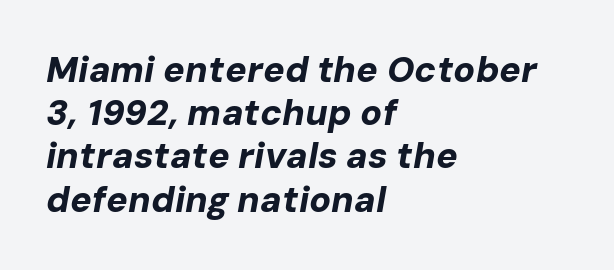
{"italic": "yes", "lean": "right", "slant_degrees": 10, "bold": "yes", "weight": "bold", "width": "normal", "stroke_contrast": "low", "x_height": "medium", "monospaced": "no", "underline": "no", "align": "left", "line_spacing_ratio": 1.2, "letter_spacing": "normal", "letter_spacing_em": 0.0, "glyph_px": 36}
